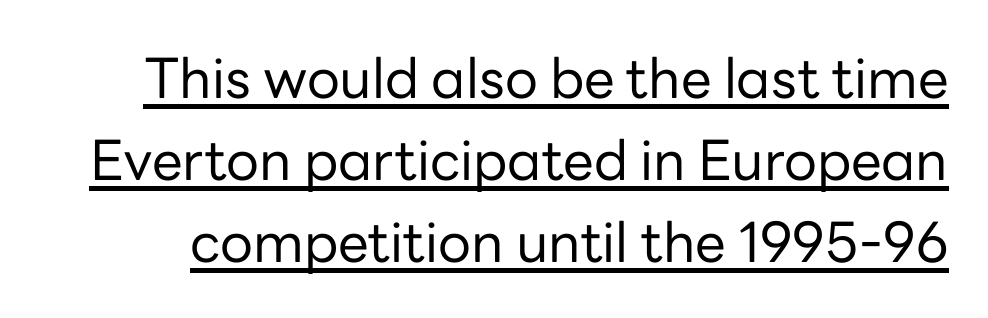
Emphasis is given by a line drawn under the lettering. Is this a heavy cut? Hardly; it is regular or lighter. Leading: standard. Is there any slant? The stems are plumb. Unlike a traditional serif, this face leaves its strokes unadorned.
